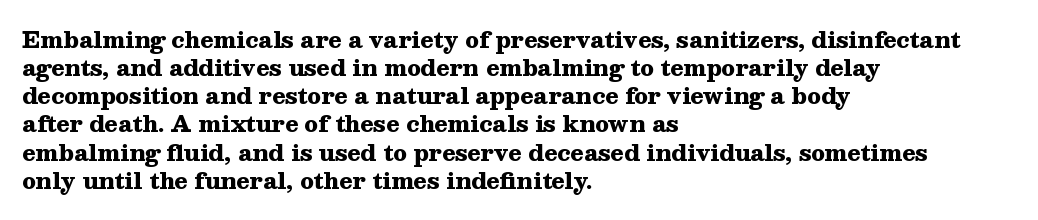
Q: Is the text bold? A: Yes.
Q: Is the text italic (slanted)? A: No, it is upright.
Q: Is the text underlined? A: No.
Q: How is the paragraph aligned? A: Left-aligned.
Q: Is the spacing between letters normal or unusually wide? A: Normal.
Q: Is the spacing between lines tight, normal or loose? A: Normal.
